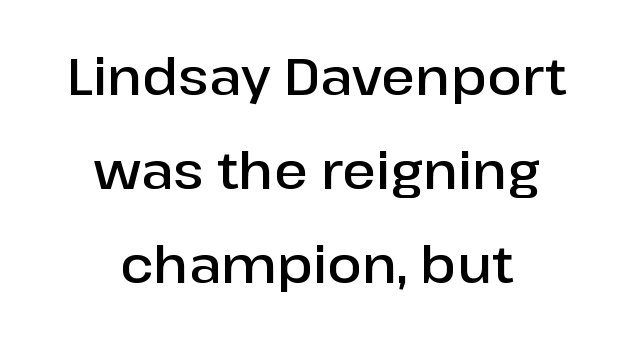
{"serif": "no", "italic": "no", "bold": "semi", "weight": "semibold", "width": "normal", "stroke_contrast": "low", "x_height": "medium", "monospaced": "no", "underline": "no", "align": "center", "line_spacing_ratio": 1.84, "letter_spacing": "normal", "letter_spacing_em": 0.0, "glyph_px": 51}
